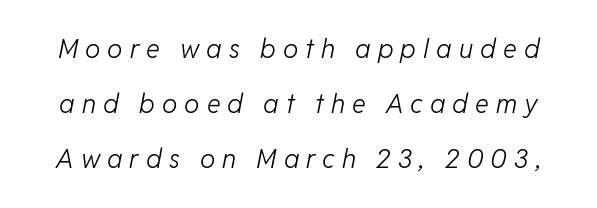
The image shows 26 px text type, italic (leaning right); set loose line spacing (2.12x), unusually wide letter spacing (+0.27 em), not underlined.
